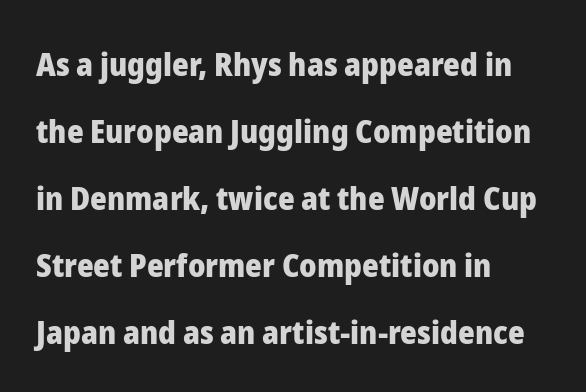
Q: Is the text bold? A: Yes.
Q: Is the text italic (slanted)? A: No, it is upright.
Q: Is the typeface a serif or a sans-serif typeface? A: Sans-serif.
Q: Is the text underlined? A: No.
Q: How is the paragraph aligned? A: Left-aligned.
Q: Is the spacing between letters normal or unusually wide? A: Normal.
Q: Is the spacing between lines tight, normal or loose? A: Loose.
Q: Width (condensed, normal, or wide)? A: Normal.
Q: Stroke contrast? A: Low.
Q: x-height? A: Medium.
Q: Monospaced? A: No.
